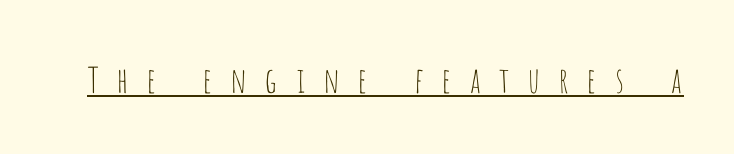
The image shows 35 px thin, condensed sans-serif type, upright; set unusually wide letter spacing (+0.48 em), underlined; low stroke contrast and a large x-height.
